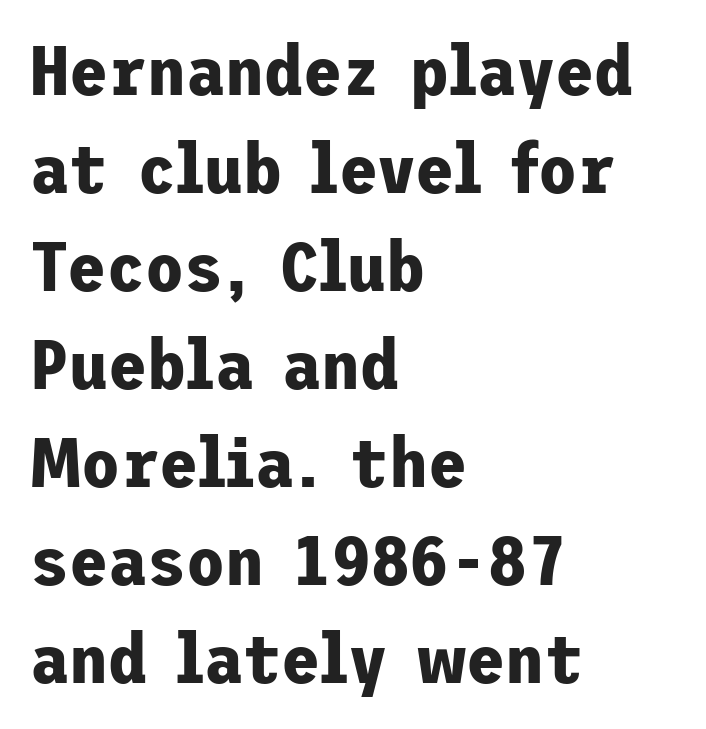
{"serif": "no", "italic": "no", "bold": "yes", "weight": "bold", "width": "normal", "stroke_contrast": "low", "x_height": "medium", "underline": "no", "align": "left", "line_spacing": "normal", "line_spacing_ratio": 1.38, "letter_spacing": "normal", "letter_spacing_em": 0.0, "glyph_px": 71}
